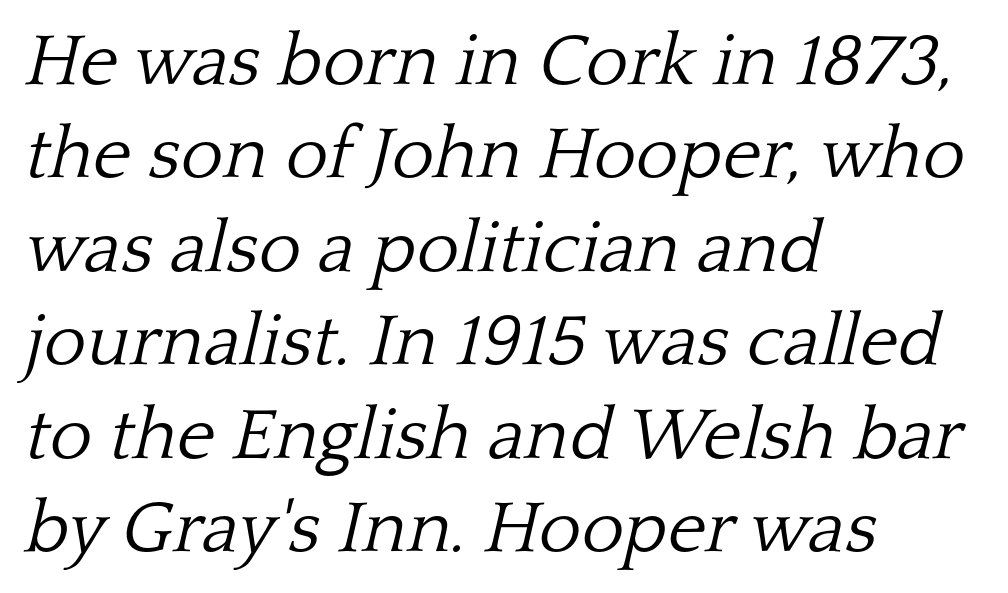
Baseline-to-baseline distance is the conventional proportion of letter height. If you drew a line through each stem, it would be angled. Counters stay open thanks to moderate or lighter strokes. Varying glyph widths throughout — classic text-font behaviour.
